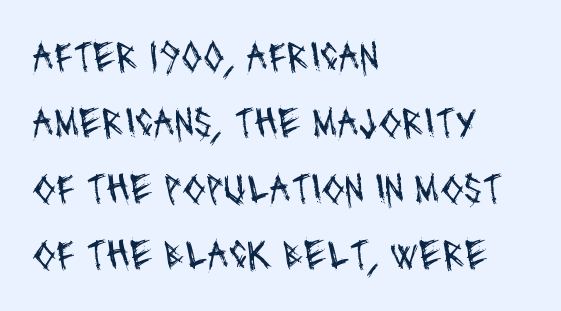
The image shows 42 px regular-weight, condensed sans-serif type; set left-aligned, normal line spacing (1.57x), normal letter spacing, not underlined; medium stroke contrast and a large x-height.
